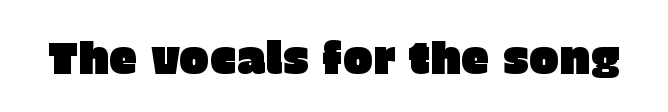
The image shows 45 px sans-serif type, upright; set normal letter spacing, not underlined; low stroke contrast and a large x-height.
